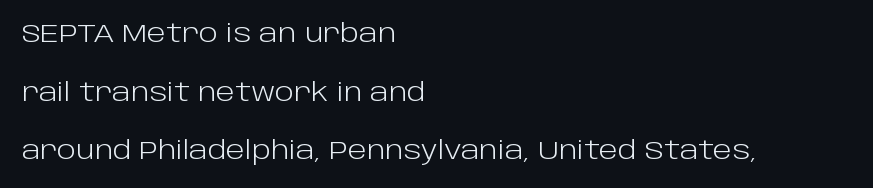
{"italic": "no", "bold": "no", "underline": "no", "align": "left", "line_spacing": "loose", "line_spacing_ratio": 2.35, "letter_spacing": "normal", "letter_spacing_em": 0.0, "glyph_px": 25}
